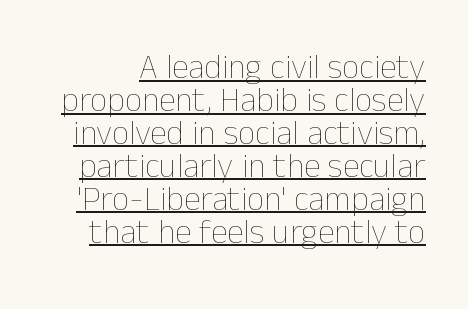
{"italic": "no", "bold": "no", "weight": "thin", "width": "normal", "stroke_contrast": "low", "x_height": "medium", "monospaced": "no", "underline": "yes", "line_spacing": "tight", "line_spacing_ratio": 0.97, "letter_spacing": "normal", "letter_spacing_em": 0.0, "glyph_px": 34}
